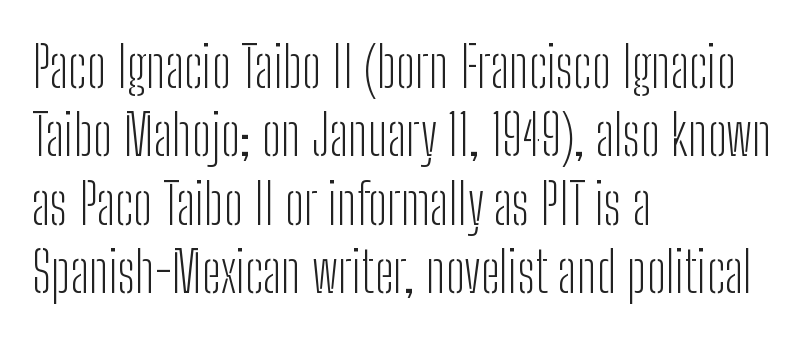
The letters advance in unequal steps, a hallmark of proportional type. Bold? No — there's no thickening of the strokes. A bare baseline throughout the passage. In terms of posture, this sample is upright. These lines keep a tight, regular rhythm from letter to letter.
